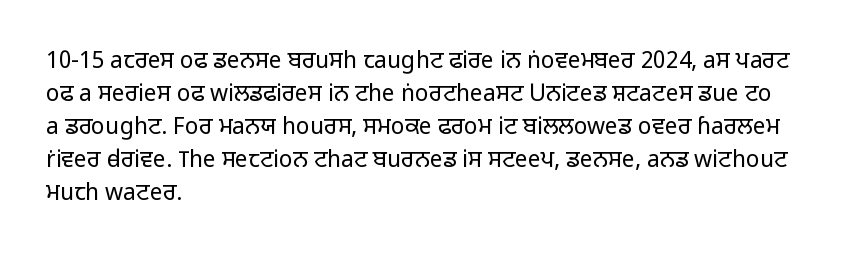
Q: Is the text bold? A: No.
Q: Is the text italic (slanted)? A: No, it is upright.
Q: Is the text underlined? A: No.
Q: How is the paragraph aligned? A: Left-aligned.
Q: Is the spacing between letters normal or unusually wide? A: Normal.
Q: Is the spacing between lines tight, normal or loose? A: Normal.
